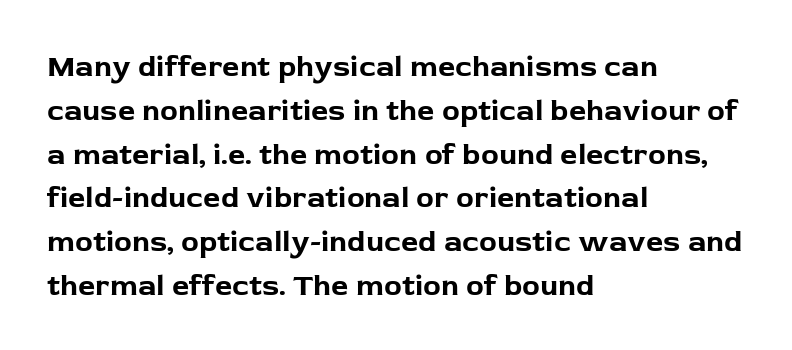
{"serif": "no", "italic": "no", "bold": "yes", "weight": "bold", "width": "normal", "stroke_contrast": "low", "x_height": "medium", "monospaced": "no", "underline": "no", "align": "left", "line_spacing": "normal", "line_spacing_ratio": 1.46, "letter_spacing": "normal", "letter_spacing_em": 0.0, "glyph_px": 30}
